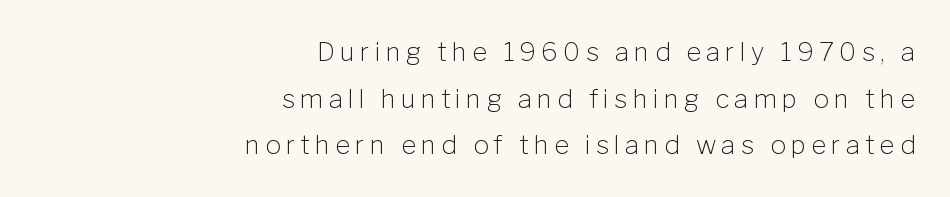
The image shows 26 px text type, upright; set right-aligned, line spacing 1.79x, unusually wide letter spacing (+0.2 em), not underlined.
